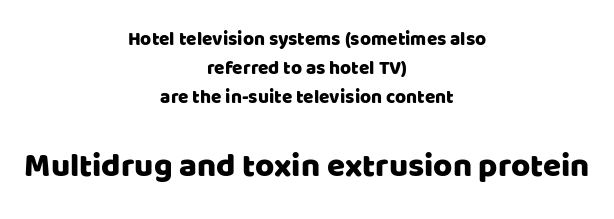
The image shows 33 px sans-serif type, upright; set centered, normal line spacing (1.53x), normal letter spacing, not underlined; the second (bottom) block is 1.74x larger; low stroke contrast and a large x-height.
